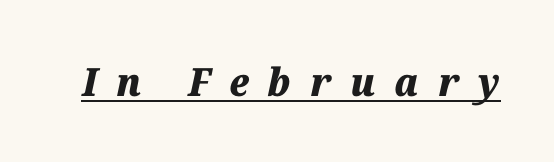
Q: Is the text bold? A: Yes.
Q: Is the text italic (slanted)? A: Yes, it leans right by about 12 degrees.
Q: Is the text underlined? A: Yes.
Q: Is the spacing between letters normal or unusually wide? A: Unusually wide.
Q: Width (condensed, normal, or wide)? A: Normal.
Q: Stroke contrast? A: Medium.
Q: x-height? A: Medium.
Q: Monospaced? A: No.
